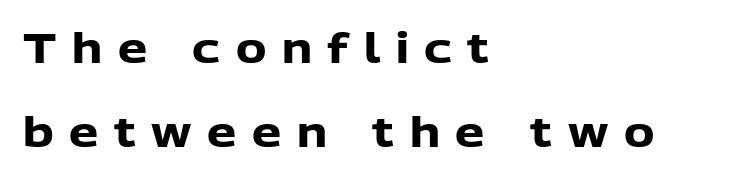
The image shows 41 px heavy sans-serif type, upright; set left-aligned, loose line spacing (2.06x), unusually wide letter spacing (+0.38 em), not underlined; low stroke contrast and a medium x-height.
